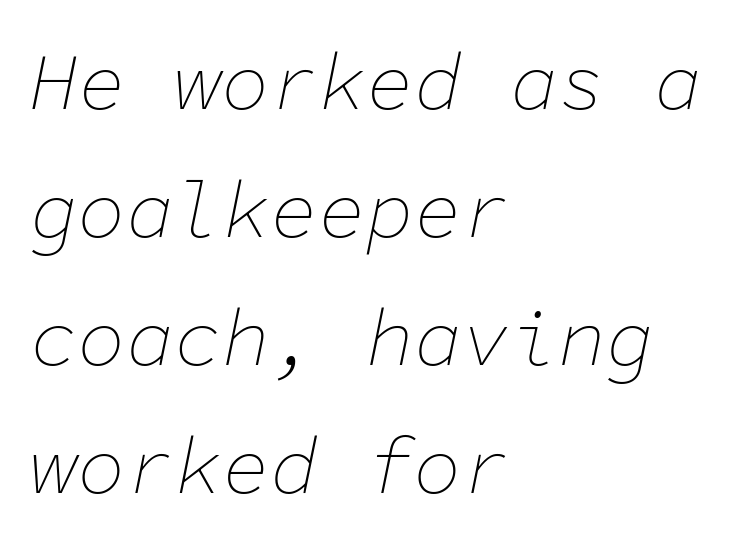
The image shows 80 px thin type, italic (leaning right), monospaced; set left-aligned, normal line spacing (1.6x), normal letter spacing, not underlined; low stroke contrast and a medium x-height.
